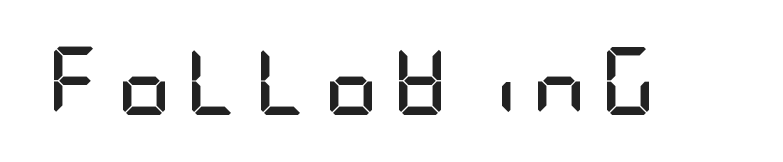
The passage shown is typeset with a sans-serif family. The axis of the letterforms is exactly vertical. Is the letter spacing exaggerated? Yes — the characters are pushed far apart. Strong, thick strokes mark this as bold type. Only glyphs here, with clear space below each row.
